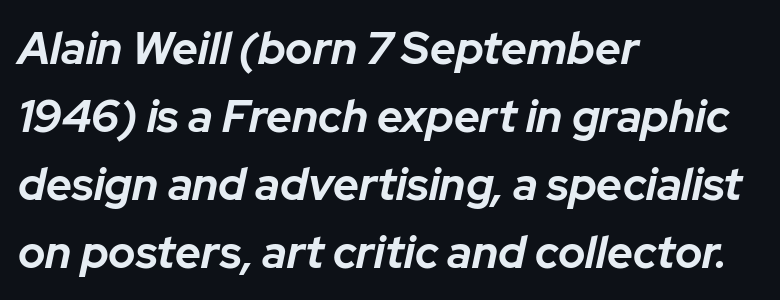
Q: Is the text bold? A: Yes.
Q: Is the text italic (slanted)? A: Yes, it leans right by about 12 degrees.
Q: Is the text underlined? A: No.
Q: How is the paragraph aligned? A: Left-aligned.
Q: Is the spacing between letters normal or unusually wide? A: Normal.
Q: Is the spacing between lines tight, normal or loose? A: Normal.
Q: Width (condensed, normal, or wide)? A: Normal.
Q: Stroke contrast? A: Low.
Q: x-height? A: Medium.
Q: Monospaced? A: No.
